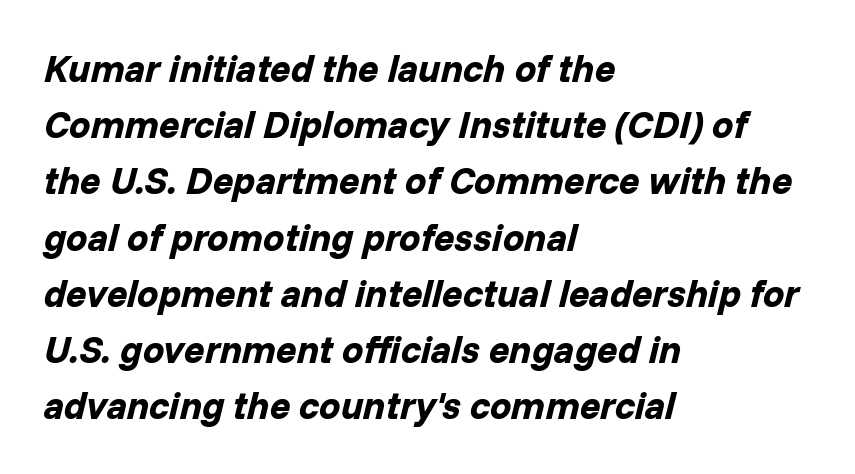
This rendering leaves character spacing at its baseline value. Posture: slanted. Does the weight exceed regular? Yes, all the way to bold. Unmarked baselines from the first word to the last. In terms of leading, this rendering sits right in the middle. Varying glyph widths throughout — classic text-font behaviour.
